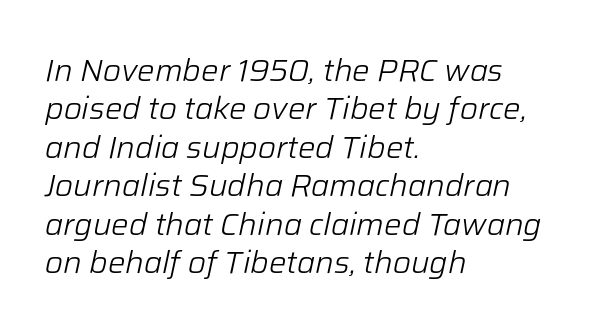
Q: Is the text bold? A: No.
Q: Is the text italic (slanted)? A: Yes, it leans right by about 12 degrees.
Q: Is the text underlined? A: No.
Q: How is the paragraph aligned? A: Left-aligned.
Q: Is the spacing between letters normal or unusually wide? A: Normal.
Q: Width (condensed, normal, or wide)? A: Normal.
Q: Stroke contrast? A: Low.
Q: x-height? A: Medium.
Q: Monospaced? A: No.
